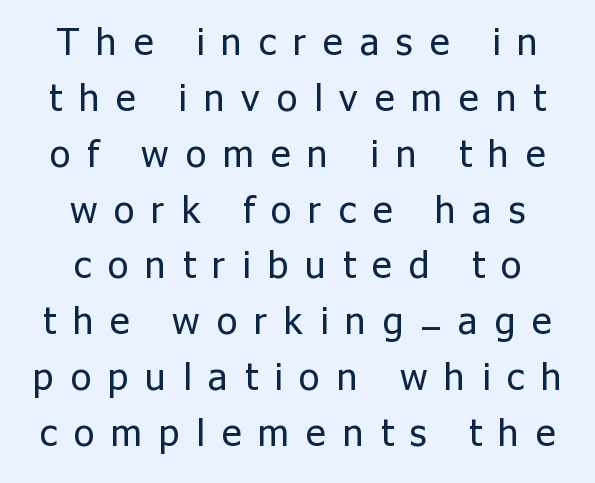
The image shows 37 px regular-weight sans-serif type, upright; set centered, normal line spacing (1.51x), unusually wide letter spacing (+0.46 em), not underlined; low stroke contrast and a medium x-height.
